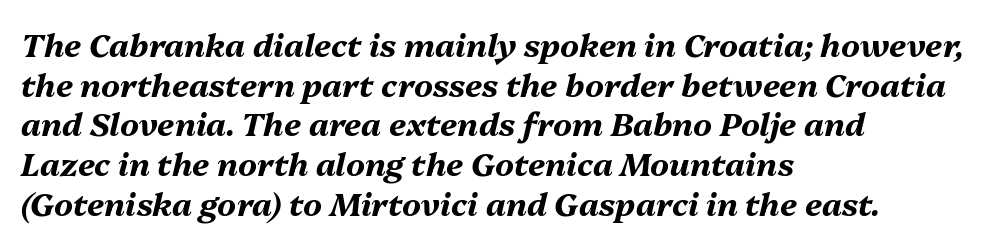
Italic? Definitely — the glyphs are oblique. The tracking reads as untouched default to a designer's eye. What weight is shown? A full bold with thick strokes. The letters advance in unequal steps, a hallmark of proportional type.
